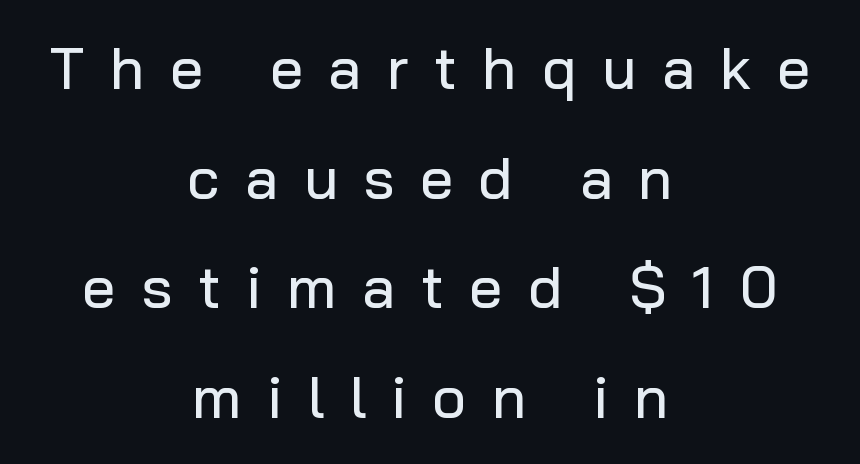
The text block is weighted toward neither margin, spreading evenly from the middle. Any mark beneath the type? The region is blank. Is this a fixed-width face? No — the glyphs have proportional, varying widths. Does extra space separate the letters? Yes, quite a lot of it.
